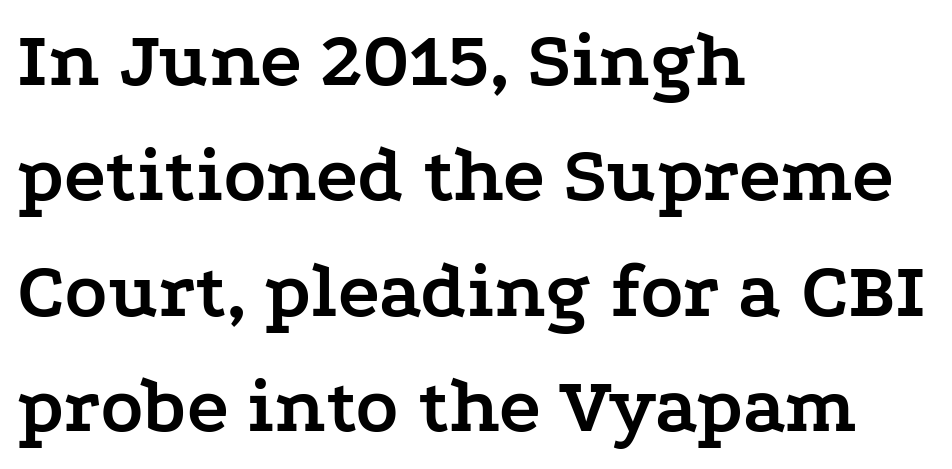
{"serif": "yes", "italic": "no", "bold": "yes", "weight": "semibold", "width": "wide", "stroke_contrast": "low", "x_height": "medium", "monospaced": "no", "underline": "no", "align": "left", "line_spacing": "normal", "line_spacing_ratio": 1.46, "letter_spacing": "normal", "letter_spacing_em": 0.0, "glyph_px": 79}
